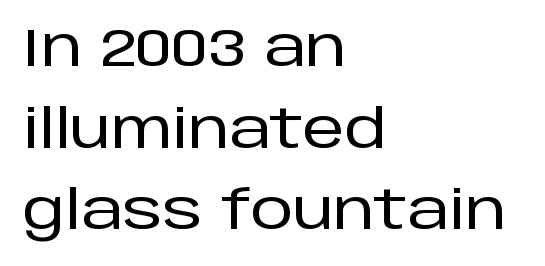
Q: Is the text italic (slanted)? A: No, it is upright.
Q: Is the typeface a serif or a sans-serif typeface? A: Sans-serif.
Q: Is the text underlined? A: No.
Q: How is the paragraph aligned? A: Left-aligned.
Q: Is the spacing between letters normal or unusually wide? A: Normal.
Q: Is the spacing between lines tight, normal or loose? A: Normal.
Q: Width (condensed, normal, or wide)? A: Normal.
Q: Stroke contrast? A: Low.
Q: x-height? A: Large.
Q: Monospaced? A: No.
